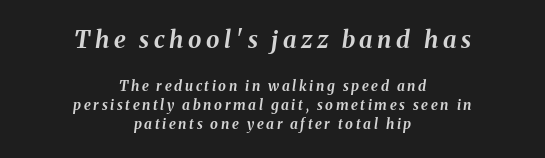
Does the bottom block carry the larger type? No, the top block does. Type without underlining. Leftover space on each line is divided equally before and after the words. A dark, heavy texture on the line: the type is bold. The passage shown stacks its lines at a standard gap. Quick note: italic.
